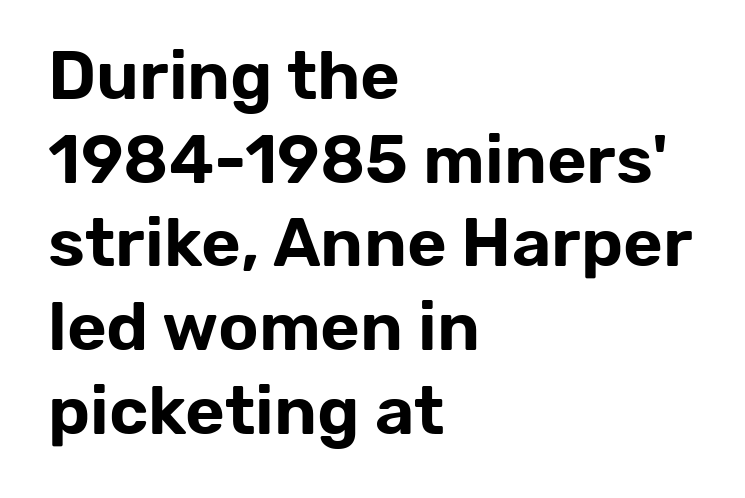
Letterform terminals end flat and unadorned throughout the passage. Proportional: the letters do not fall into vertical columns. The letters stand straight up with perfectly vertical stems. Descender tails drop into unmarked territory. Leftover space on each line is placed entirely after the last word. Look at the tracking — it's just the regular setting, nothing added.
